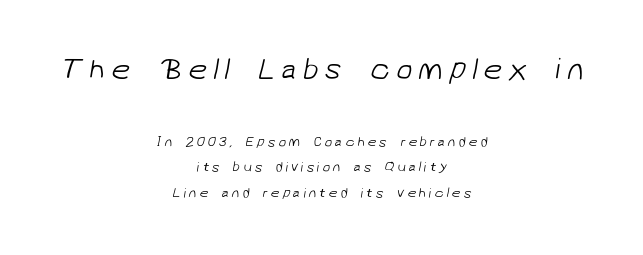
Look at the bottom of the vertical strokes: they stop flat, with no serifs. The weight tops out at a normal text grade. The emphasis by scale lands on block number one, above. The paragraph shown floats in the horizontal middle.
